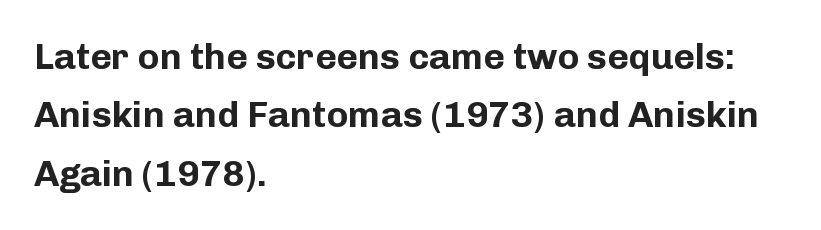
{"serif": "no", "italic": "no", "bold": "yes", "weight": "bold", "width": "normal", "stroke_contrast": "low", "x_height": "medium", "monospaced": "no", "underline": "no", "align": "left", "line_spacing": "normal", "line_spacing_ratio": 1.58, "letter_spacing": "normal", "letter_spacing_em": 0.0, "glyph_px": 37}
